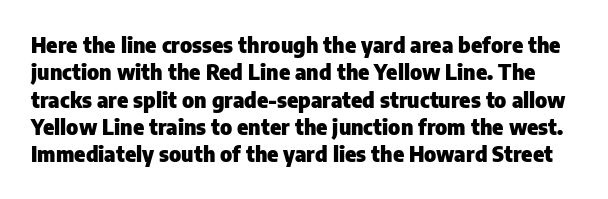
Has an underline been added? It has not. The typography opts for an upright posture over an oblique one. Reading down the column, the eye jumps a familiar distance to each next line. Letter spacing: default. Heft: maximum for text — a bold.
